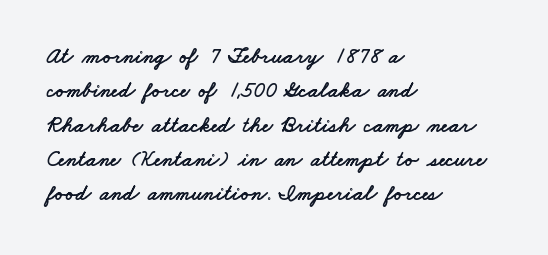
The image shows 22 px text type; set left-aligned, normal line spacing (1.56x), normal letter spacing, not underlined.
